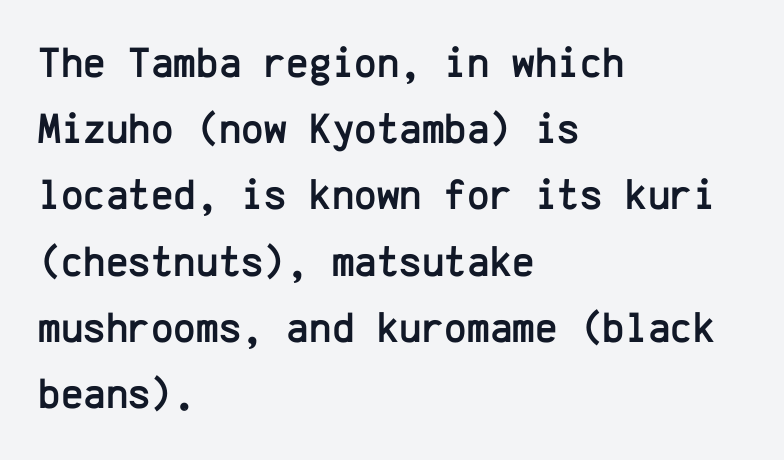
{"serif": "no", "italic": "no", "width": "normal", "stroke_contrast": "low", "x_height": "medium", "monospaced": "yes", "underline": "no", "align": "left", "line_spacing": "normal", "line_spacing_ratio": 1.54, "letter_spacing": "normal", "letter_spacing_em": 0.0, "glyph_px": 43}
